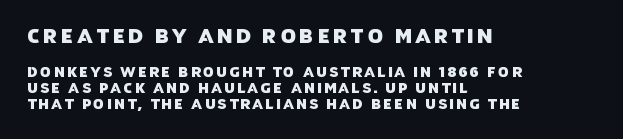
The image shows 20 px text type; set left-aligned, tight line spacing (1.12x), not underlined; the first (top) block is 1.43x larger.
